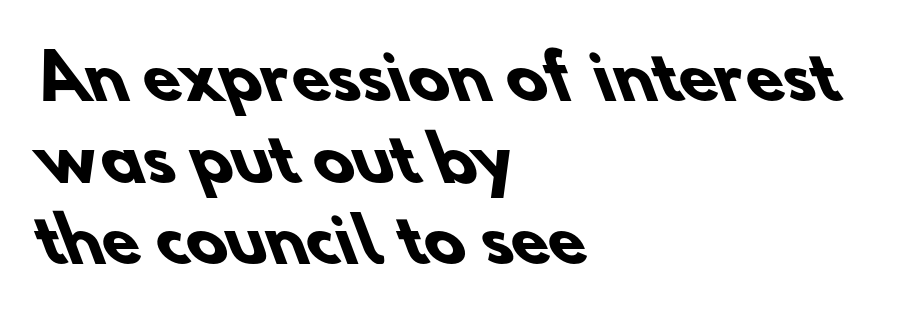
The foot of each line stays bare and open. Look at the stroke-to-counter ratio: heavy, a bold. Left-aligned paragraph, ragged on the right. Observe the absence of serifs on each vertical stroke in this sample. Regular leading.
